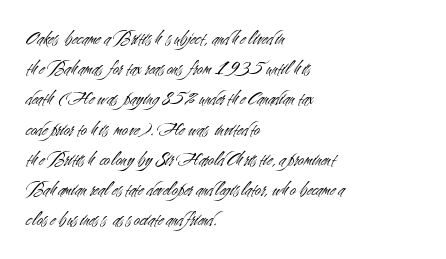
The image shows 21 px text type; set left-aligned, normal line spacing (1.44x), normal letter spacing, not underlined.
